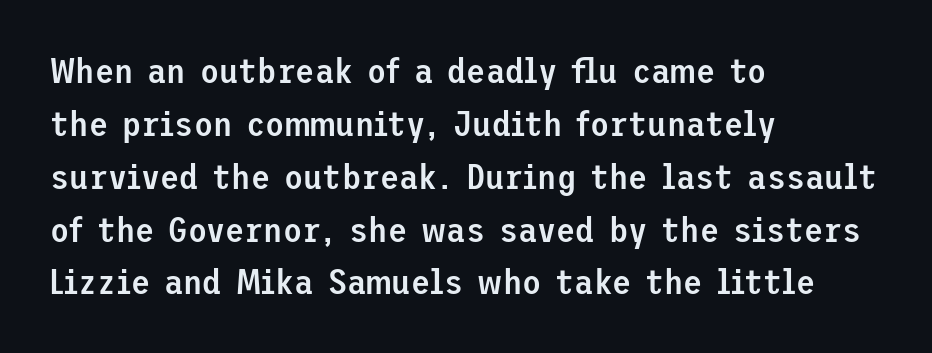
Q: Is the text bold? A: Semi-bold.
Q: Is the text italic (slanted)? A: No, it is upright.
Q: Is the typeface a serif or a sans-serif typeface? A: Sans-serif.
Q: Is the text underlined? A: No.
Q: How is the paragraph aligned? A: Left-aligned.
Q: Is the spacing between letters normal or unusually wide? A: Normal.
Q: Is the spacing between lines tight, normal or loose? A: Normal.
Q: Width (condensed, normal, or wide)? A: Normal.
Q: Stroke contrast? A: Low.
Q: x-height? A: Medium.
